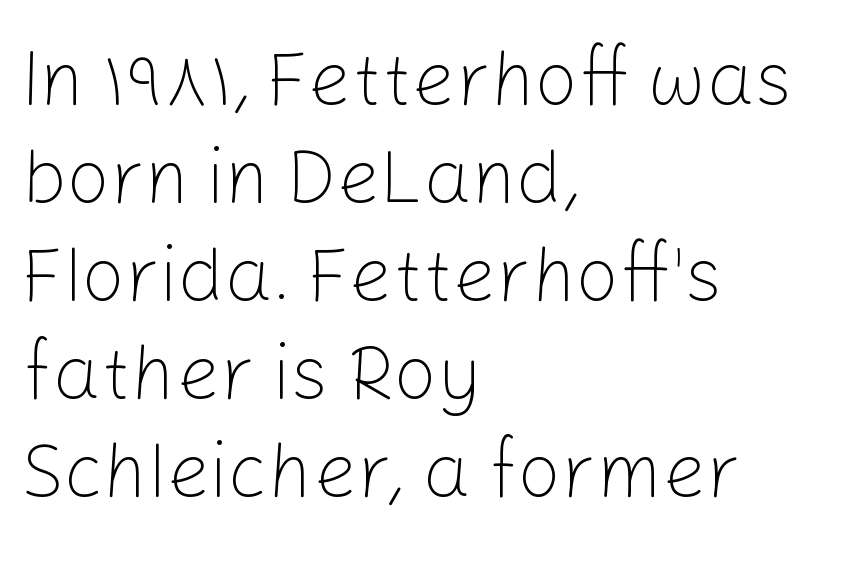
The horizontal fit of the characters is conventional and even. To sum up the face: it is a sans, with no serifs. Unbolded letterforms with no extra heft. Notice how the stems are strictly vertical — no italics here. A clean baseline with only descenders dipping below it.
